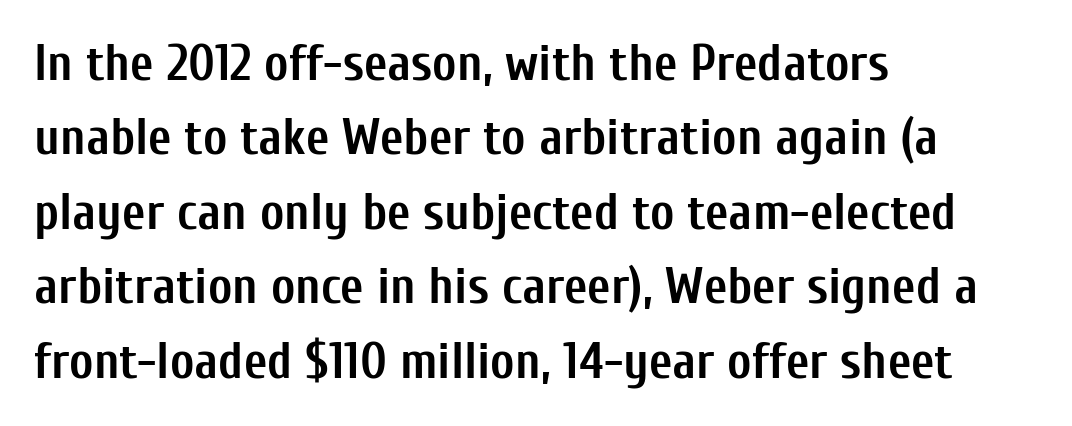
{"serif": "no", "italic": "no", "bold": "yes", "weight": "semibold", "width": "condensed", "stroke_contrast": "low", "x_height": "medium", "monospaced": "no", "underline": "no", "align": "left", "line_spacing": "normal", "line_spacing_ratio": 1.46, "letter_spacing": "normal", "letter_spacing_em": 0.0, "glyph_px": 51}
